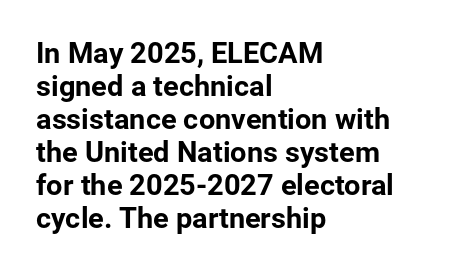
The image shows 29 px sans-serif type, upright; set left-aligned, tight line spacing (1.14x), normal letter spacing, not underlined; low stroke contrast and a medium x-height.
